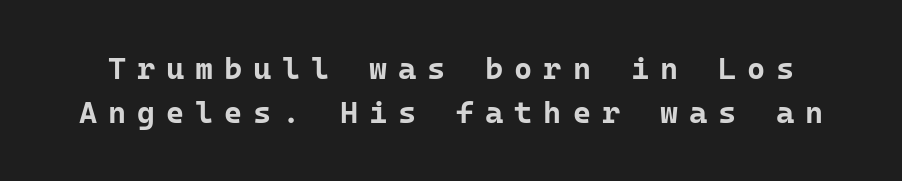
Q: Is the text bold? A: Yes.
Q: Is the text italic (slanted)? A: No, it is upright.
Q: Is the typeface a serif or a sans-serif typeface? A: Sans-serif.
Q: Is the text underlined? A: No.
Q: Is the spacing between letters normal or unusually wide? A: Unusually wide.
Q: Is the spacing between lines tight, normal or loose? A: Normal.
Q: Width (condensed, normal, or wide)? A: Normal.
Q: Stroke contrast? A: Low.
Q: x-height? A: Medium.
Q: Monospaced? A: Yes.
